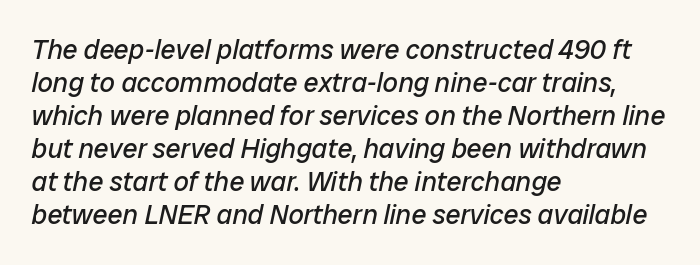
Q: Is the text bold? A: No.
Q: Is the text italic (slanted)? A: Yes, it leans right by about 12 degrees.
Q: Is the text underlined? A: No.
Q: How is the paragraph aligned? A: Left-aligned.
Q: Is the spacing between letters normal or unusually wide? A: Normal.
